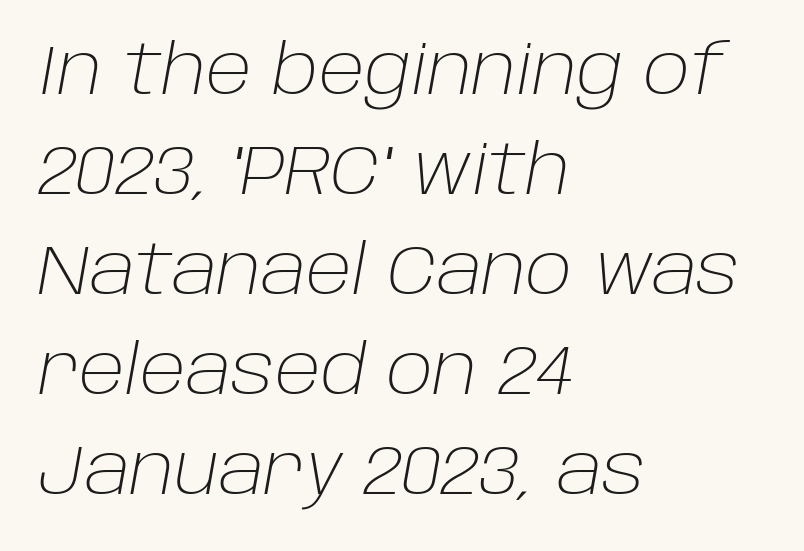
{"italic": "yes", "lean": "right", "slant_degrees": 10, "bold": "no", "weight": "light", "width": "normal", "stroke_contrast": "low", "x_height": "large", "monospaced": "no", "underline": "no", "align": "left", "line_spacing": "normal", "line_spacing_ratio": 1.45, "letter_spacing": "normal", "letter_spacing_em": 0.0, "glyph_px": 69}
